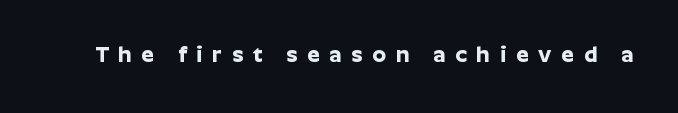
{"italic": "no", "bold": "yes", "underline": "no", "letter_spacing": "wide", "letter_spacing_em": 0.45, "glyph_px": 22}
